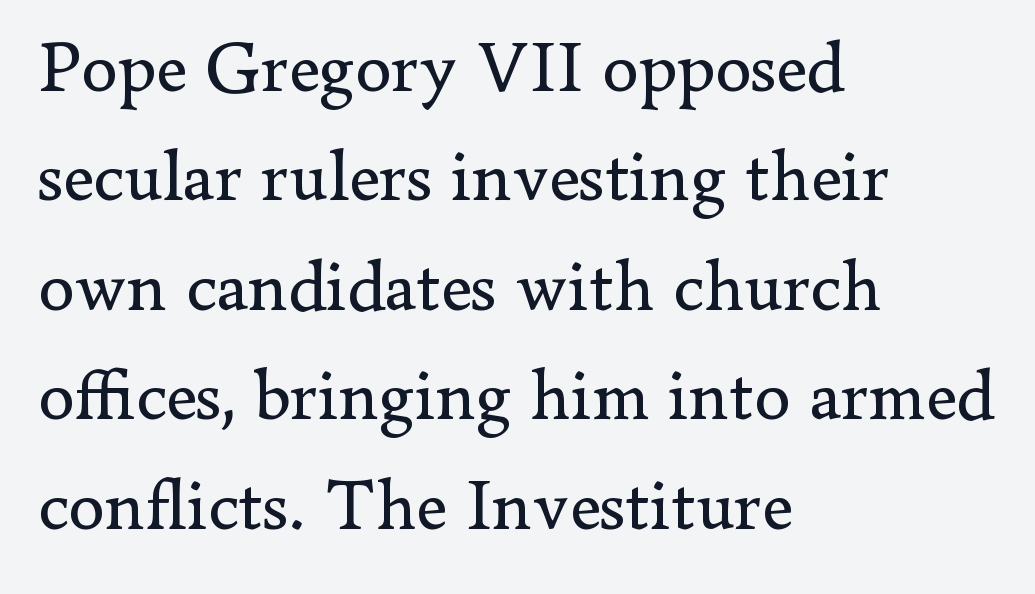
Vertically, the passage feels balanced, rows spaced as you'd expect. Reading down the block, your eye returns to a fixed left position each line. Each stroke keeps to a modest, everyday thickness or less. When letters stand straight like this, we call the style roman or upright. Character widths vary here, with narrow letters taking less room than wide ones.
